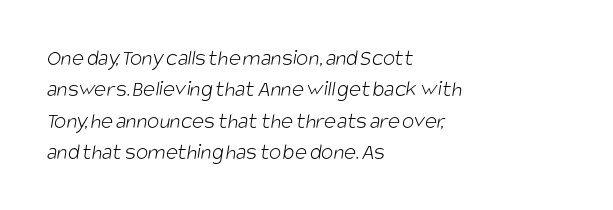
{"bold": "no", "underline": "no", "align": "left", "line_spacing": "normal", "line_spacing_ratio": 1.36, "letter_spacing": "normal", "letter_spacing_em": 0.0, "glyph_px": 23}
